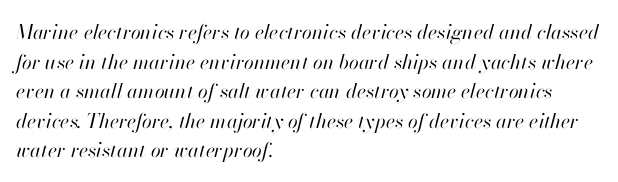
Q: Is the text bold? A: No.
Q: Is the text italic (slanted)? A: Yes, it leans right by about 13 degrees.
Q: Is the text underlined? A: No.
Q: How is the paragraph aligned? A: Left-aligned.
Q: Is the spacing between letters normal or unusually wide? A: Normal.
Q: Is the spacing between lines tight, normal or loose? A: Normal.
